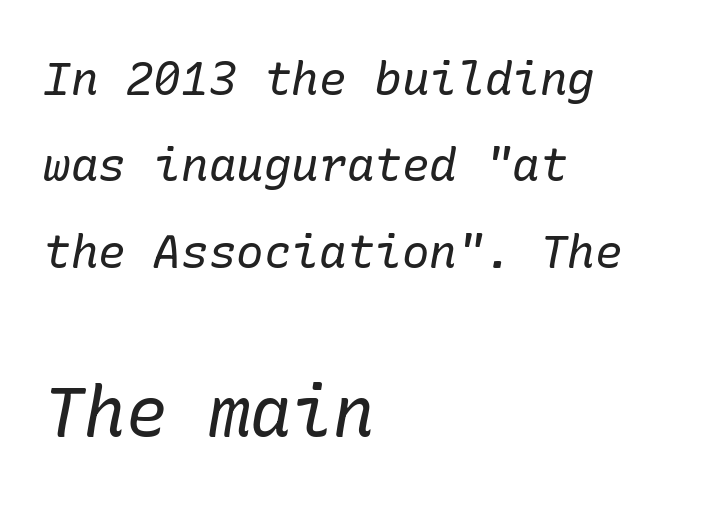
Q: Is the text bold? A: No.
Q: Is the text italic (slanted)? A: Yes, it leans right by about 10 degrees.
Q: Is the typeface a serif or a sans-serif typeface? A: Sans-serif.
Q: Is the text underlined? A: No.
Q: How is the paragraph aligned? A: Left-aligned.
Q: Is the spacing between letters normal or unusually wide? A: Normal.
Q: Which block of text is set in a larger size, the first (top) or the second (bottom)? A: The second (bottom) one.
Q: Width (condensed, normal, or wide)? A: Normal.
Q: Stroke contrast? A: Low.
Q: x-height? A: Medium.
